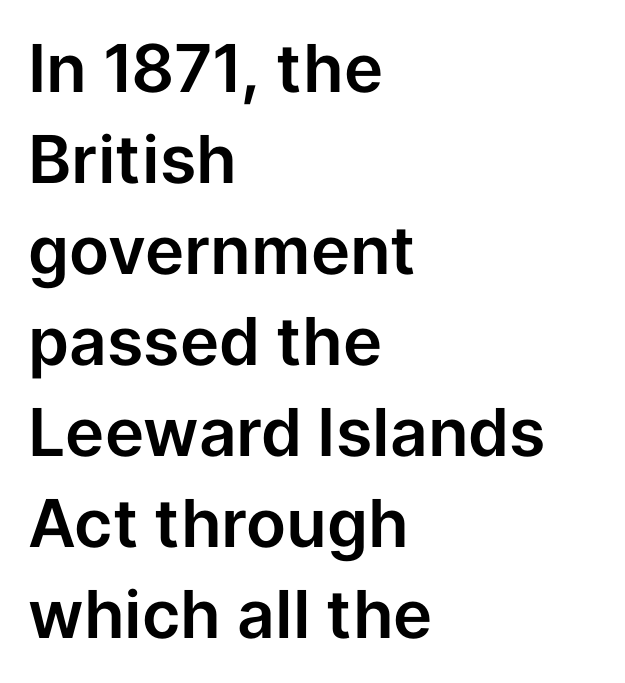
Q: Is the text italic (slanted)? A: No, it is upright.
Q: Is the typeface a serif or a sans-serif typeface? A: Sans-serif.
Q: Is the text underlined? A: No.
Q: How is the paragraph aligned? A: Left-aligned.
Q: Is the spacing between letters normal or unusually wide? A: Normal.
Q: Is the spacing between lines tight, normal or loose? A: Normal.
Q: Width (condensed, normal, or wide)? A: Normal.
Q: Stroke contrast? A: Low.
Q: x-height? A: Medium.
Q: Monospaced? A: No.
